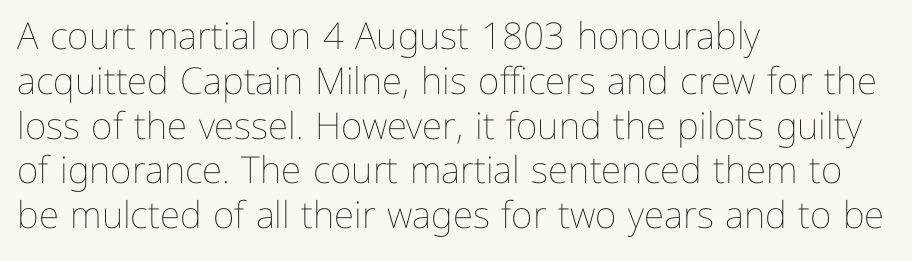
Q: Is the text bold? A: No.
Q: Is the text italic (slanted)? A: No, it is upright.
Q: Is the text underlined? A: No.
Q: How is the paragraph aligned? A: Left-aligned.
Q: Is the spacing between letters normal or unusually wide? A: Normal.
Q: Width (condensed, normal, or wide)? A: Normal.
Q: Stroke contrast? A: Low.
Q: x-height? A: Medium.
Q: Monospaced? A: No.
